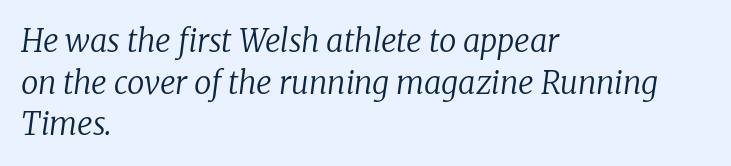
{"serif": "yes", "italic": "yes", "lean": "right", "slant_degrees": 8, "bold": "no", "weight": "regular", "width": "normal", "stroke_contrast": "low", "x_height": "medium", "monospaced": "no", "underline": "no", "align": "left", "line_spacing": "normal", "line_spacing_ratio": 1.34, "letter_spacing": "normal", "letter_spacing_em": 0.0, "glyph_px": 31}
